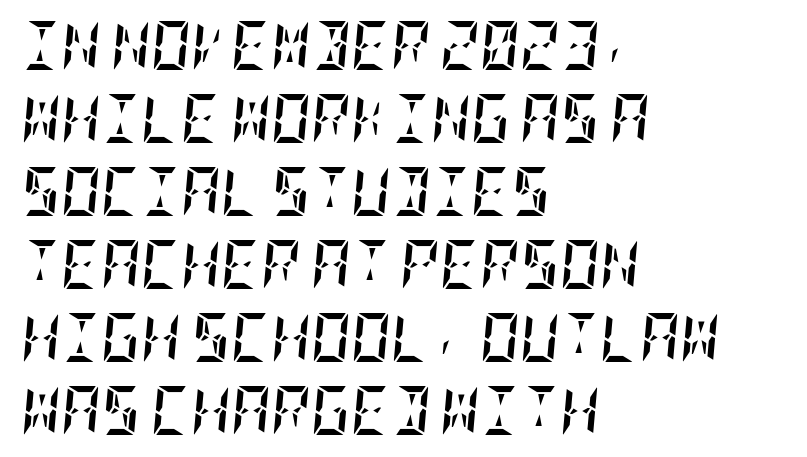
The image shows 49 px semibold, condensed type, italic (leaning right); set left-aligned, normal line spacing (1.49x), normal letter spacing, not underlined; low stroke contrast and a large x-height.
